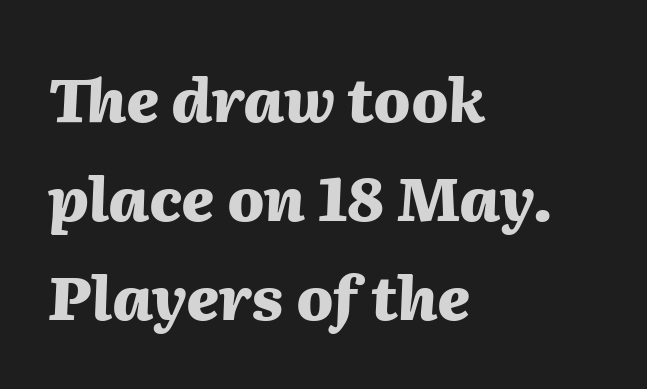
{"italic": "yes", "lean": "right", "slant_degrees": 2, "bold": "yes", "weight": "heavy", "width": "normal", "stroke_contrast": "medium", "x_height": "medium", "monospaced": "no", "underline": "no", "align": "left", "line_spacing": "normal", "line_spacing_ratio": 1.62, "letter_spacing": "normal", "letter_spacing_em": 0.0, "glyph_px": 61}
